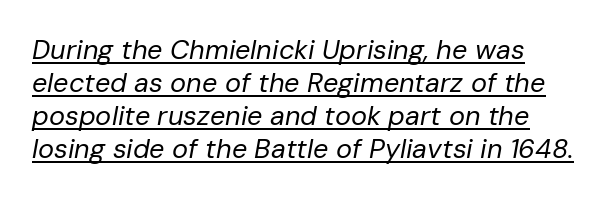
A classic flush-left, rag-right setting is used for this passage. It's the slanting kind of type. The face used here is rendered with its standard letterfit. A continuous stroke trails under the words, as in a hyperlink.
